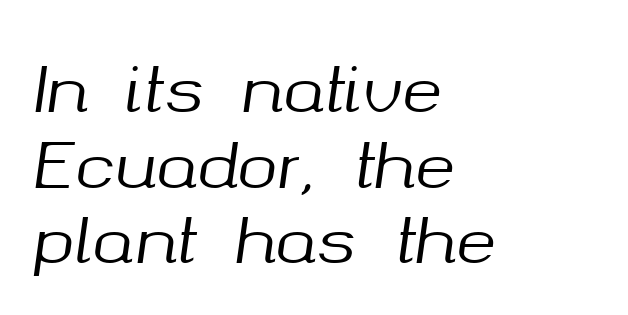
Q: Is the text italic (slanted)? A: Yes, it leans right by about 8 degrees.
Q: Is the text underlined? A: No.
Q: How is the paragraph aligned? A: Left-aligned.
Q: Is the spacing between letters normal or unusually wide? A: Normal.
Q: Width (condensed, normal, or wide)? A: Normal.
Q: Stroke contrast? A: Medium.
Q: x-height? A: Medium.
Q: Monospaced? A: No.
